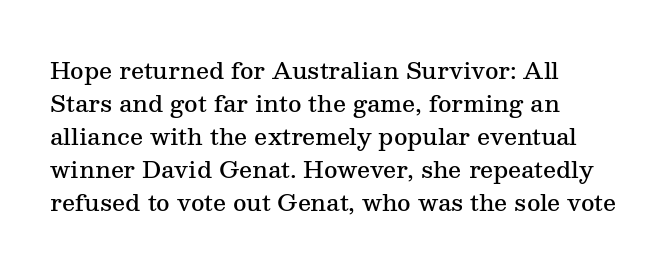
{"italic": "no", "bold": "semi", "underline": "no", "align": "left", "line_spacing": "normal", "line_spacing_ratio": 1.44, "letter_spacing": "normal", "letter_spacing_em": 0.0, "glyph_px": 23}
